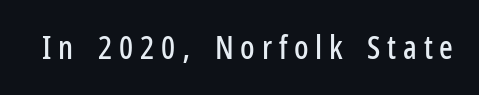
A typesetter would label this face a sans. Underlining? Definitely not there. How are the letters spaced? Widely, with obvious added tracking. This sample has the flowing, uneven cadence of proportional lettering.
